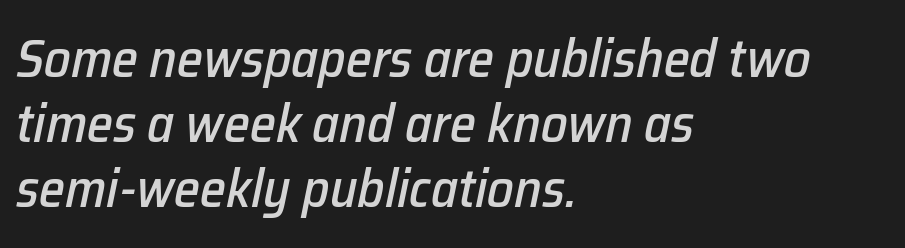
The words here are not underlined. Tracking value appears to be zero — textbook default spacing. Note the varied advance widths — an 'i' is clearly narrower than an 'm'. The ragged edge is on the right, which tells us the setting is flush left. The text carries the slant typical of an italic or oblique font.
